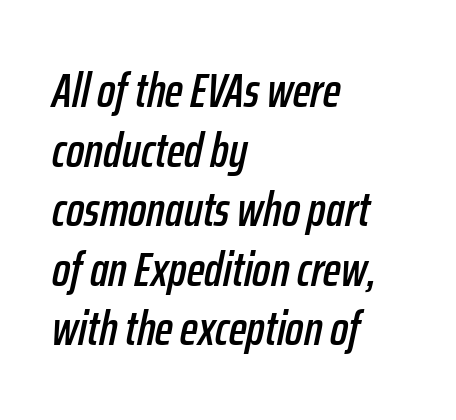
Words appear dense and cohesive because spacing is normal. Looks like regular typesetting: each glyph gets only the width it needs. These lines stack with their left ends in a neat column. There's an unmistakable incline to the writing here. Just letters on the line, the space beneath them empty.
